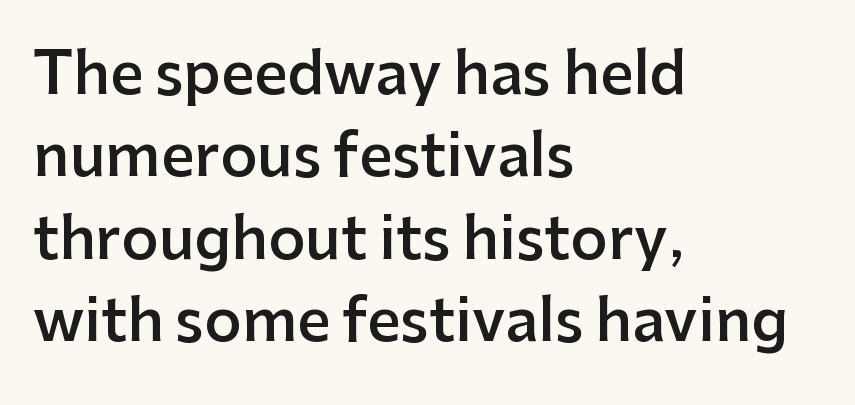
Posture: upright roman. The face used here is rendered with its standard letterfit. Font category for this specimen: sans-serif. Firm but not heavy-handed strokes: this text is semibold. The rendering uses natural spacing where letterforms have individual widths.
